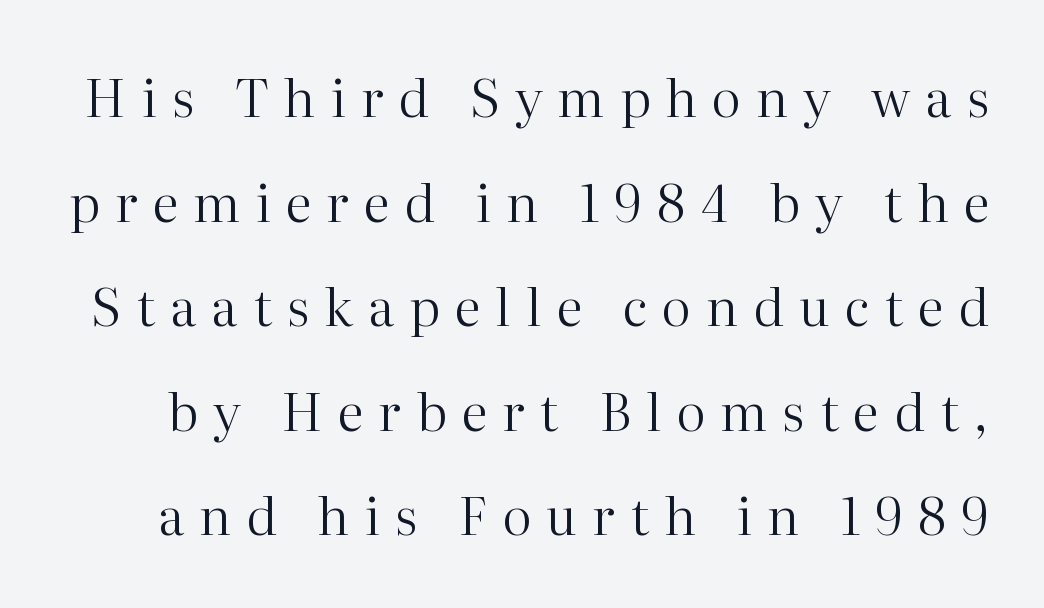
{"serif": "yes", "italic": "no", "bold": "no", "weight": "regular", "width": "normal", "stroke_contrast": "high", "x_height": "medium", "monospaced": "no", "underline": "no", "line_spacing": "loose", "line_spacing_ratio": 2.01, "letter_spacing": "wide", "letter_spacing_em": 0.29, "glyph_px": 52}
